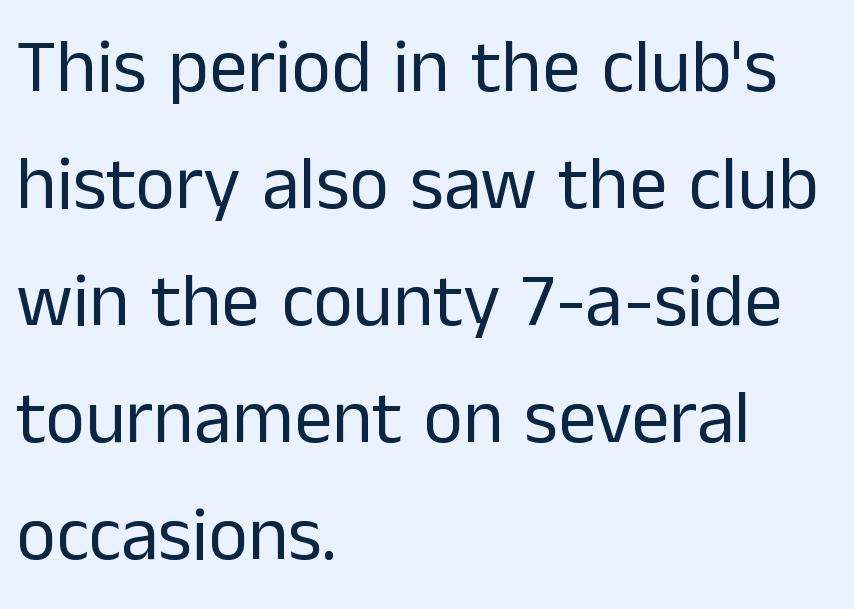
{"serif": "no", "italic": "no", "bold": "no", "weight": "regular", "width": "normal", "stroke_contrast": "low", "x_height": "medium", "monospaced": "no", "underline": "no", "align": "left", "line_spacing": "normal", "line_spacing_ratio": 1.54, "letter_spacing": "normal", "letter_spacing_em": 0.0, "glyph_px": 76}
